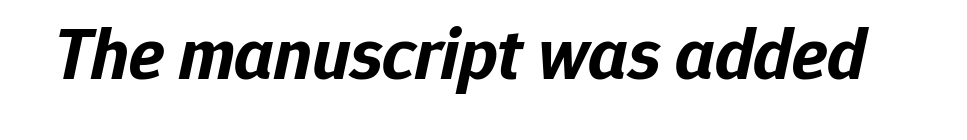
Varying glyph widths throughout — classic text-font behaviour. These lines were composed using italics. Honestly, there is no underline to notice here at all. Tracking value appears to be zero — textbook default spacing. I'd describe the lettering as bold — thick and assertive.
